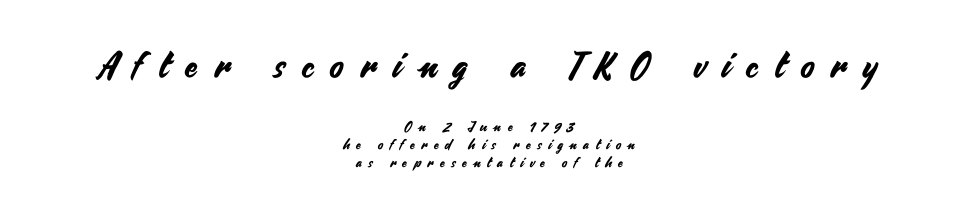
The image shows 36 px sans-serif type; set centered, normal line spacing (1.3x), unusually wide letter spacing (+0.47 em), not underlined; the first (top) block is 2.57x larger; medium stroke contrast and a small x-height.
